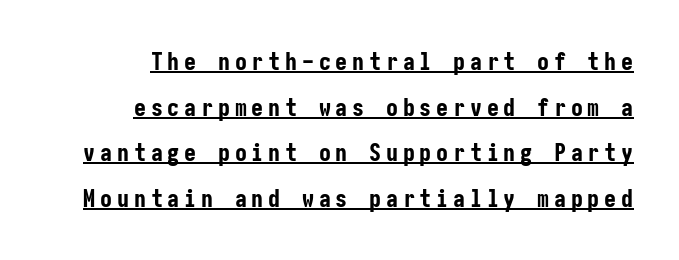
Q: Is the text bold? A: Yes.
Q: Is the text italic (slanted)? A: No, it is upright.
Q: Is the text underlined? A: Yes.
Q: Is the spacing between letters normal or unusually wide? A: Unusually wide.
Q: Is the spacing between lines tight, normal or loose? A: Loose.
